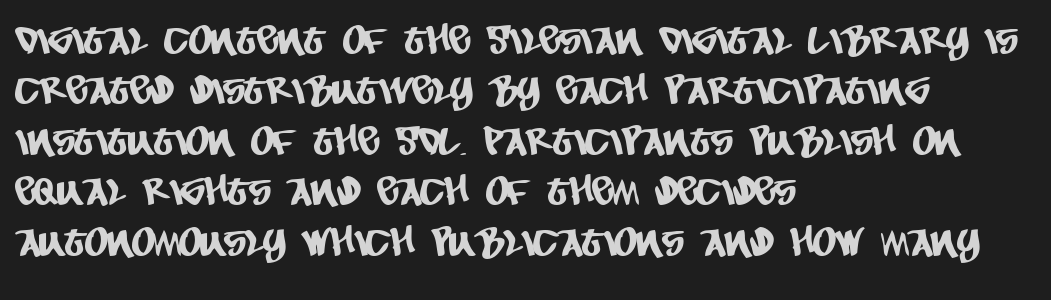
{"serif": "no", "width": "condensed", "stroke_contrast": "low", "x_height": "large", "monospaced": "no", "underline": "no", "align": "left", "line_spacing": "normal", "line_spacing_ratio": 1.26, "letter_spacing": "normal", "letter_spacing_em": 0.0, "glyph_px": 40}
